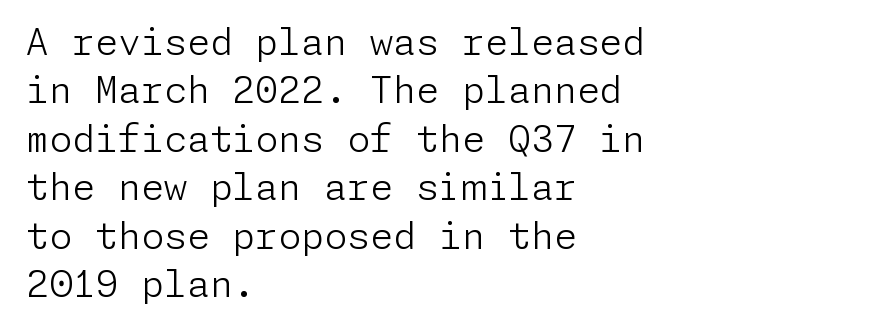
The image shows 37 px light sans-serif type, upright; set left-aligned, normal line spacing (1.31x), normal letter spacing, not underlined; low stroke contrast and a medium x-height.
